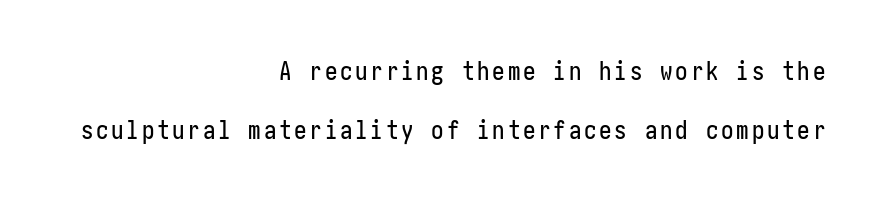
Notice how the stems are strictly vertical — no italics here. Visually the block forms a straight wall on the right and a jagged coastline on the left. The rendering uses a large line-height, opening up the rows. Descenders are the only things crossing below the line.
